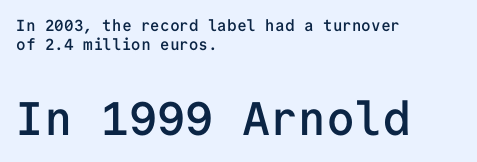
{"serif": "no", "italic": "no", "bold": "semi", "weight": "semibold", "width": "normal", "stroke_contrast": "low", "x_height": "medium", "monospaced": "yes", "underline": "no", "align": "left", "line_spacing_ratio": 1.21, "letter_spacing": "normal", "letter_spacing_em": 0.0, "larger_block": "second", "size_ratio": 2.94, "glyph_px": 47}
